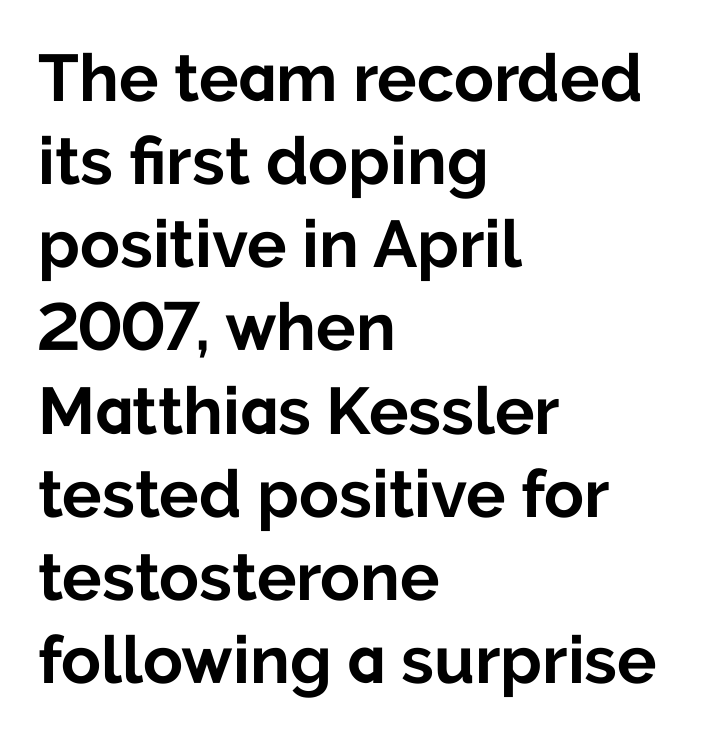
Think of a printed novel: that variable character pitch is what you see here. Ordinary non-slanted type is in use. One glance says typical: line gaps are just what's usual. No word sits above an underline. Thick stems and heavy bowls — unmistakably bold. Classification — sans serif.
